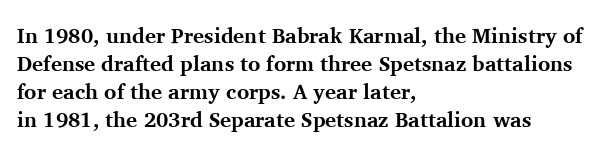
{"italic": "no", "bold": "yes", "underline": "no", "align": "left", "line_spacing": "normal", "line_spacing_ratio": 1.33, "letter_spacing": "normal", "letter_spacing_em": 0.0, "glyph_px": 21}
